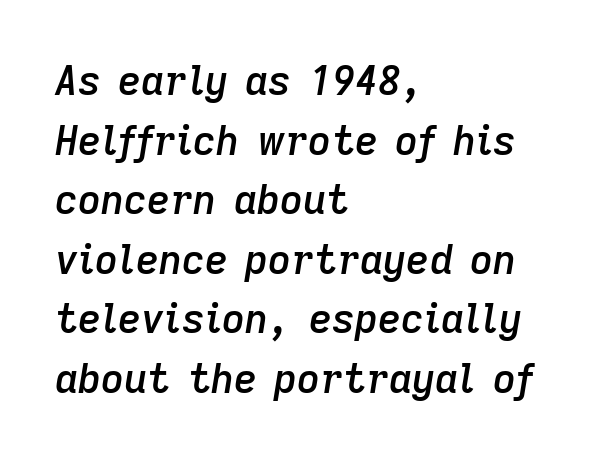
The image shows 40 px semibold type, italic (leaning right); set left-aligned, normal line spacing (1.49x), normal letter spacing, not underlined; low stroke contrast and a medium x-height.
